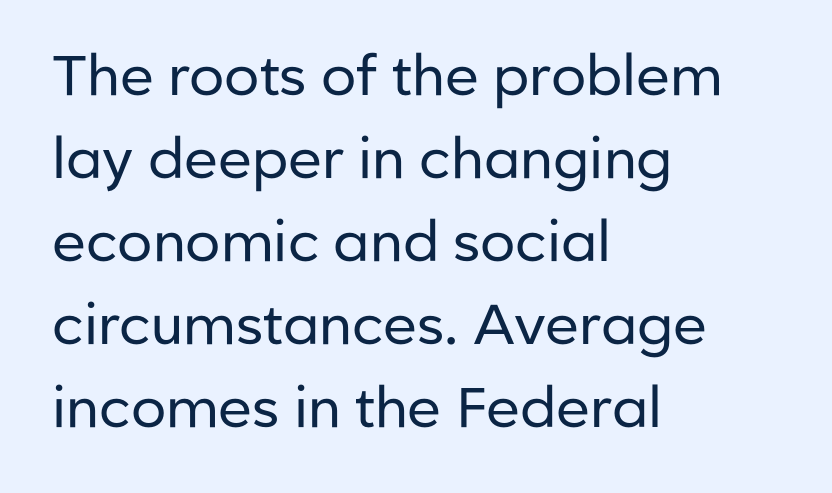
{"serif": "no", "italic": "no", "bold": "no", "weight": "regular", "width": "normal", "stroke_contrast": "low", "x_height": "medium", "monospaced": "no", "underline": "no", "align": "left", "line_spacing": "normal", "line_spacing_ratio": 1.48, "letter_spacing": "normal", "letter_spacing_em": 0.0, "glyph_px": 56}
